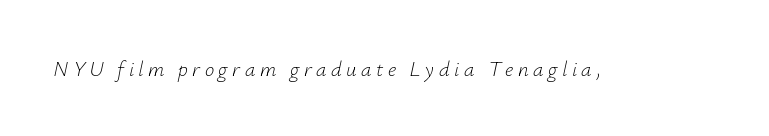
{"italic": "yes", "lean": "right", "slant_degrees": 12, "bold": "no", "underline": "no", "letter_spacing": "wide", "letter_spacing_em": 0.21, "glyph_px": 21}
